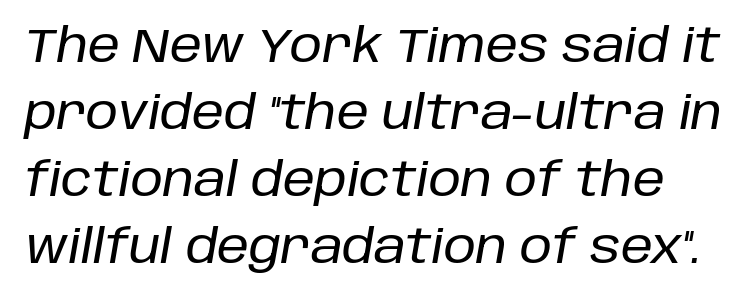
Q: Is the text italic (slanted)? A: Yes, it leans right by about 10 degrees.
Q: Is the text underlined? A: No.
Q: Is the spacing between letters normal or unusually wide? A: Normal.
Q: Is the spacing between lines tight, normal or loose? A: Normal.
Q: Width (condensed, normal, or wide)? A: Normal.
Q: Stroke contrast? A: Low.
Q: x-height? A: Large.
Q: Monospaced? A: No.
